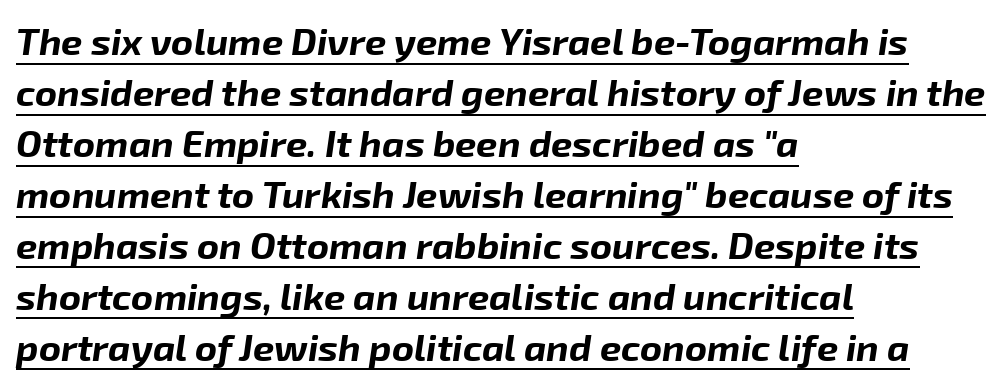
The image shows 38 px bold type, italic (leaning right); set left-aligned, normal line spacing (1.34x), normal letter spacing, underlined; low stroke contrast and a medium x-height.
